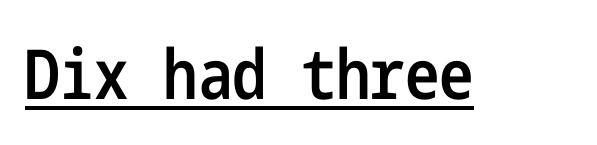
{"serif": "no", "italic": "no", "bold": "semi", "weight": "semibold", "width": "condensed", "stroke_contrast": "low", "x_height": "medium", "underline": "yes", "letter_spacing": "normal", "letter_spacing_em": 0.0, "glyph_px": 69}
